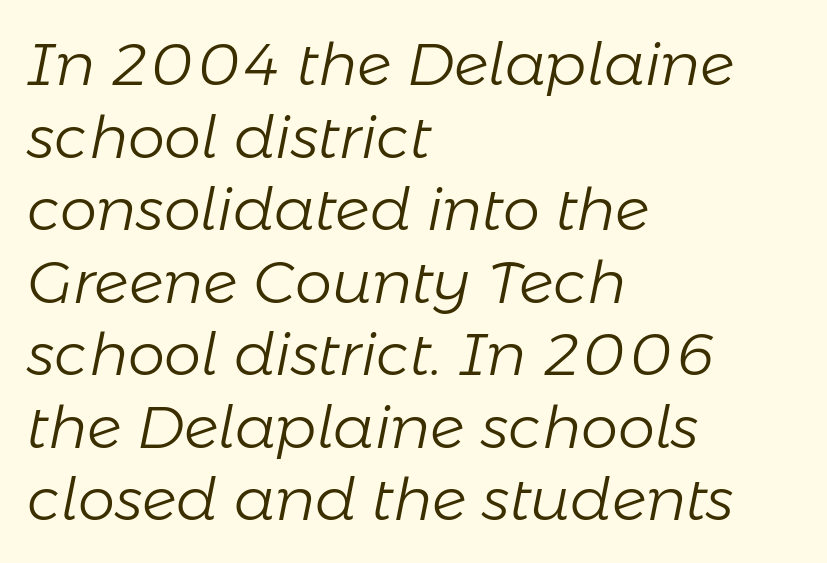
Q: Is the text bold? A: No.
Q: Is the text italic (slanted)? A: Yes, it leans right by about 11 degrees.
Q: Is the text underlined? A: No.
Q: How is the paragraph aligned? A: Left-aligned.
Q: Is the spacing between letters normal or unusually wide? A: Normal.
Q: Width (condensed, normal, or wide)? A: Normal.
Q: Stroke contrast? A: Low.
Q: x-height? A: Medium.
Q: Monospaced? A: No.
